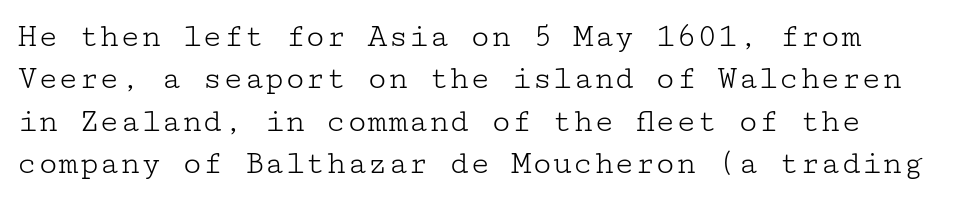
The image shows 34 px light, wide serif type, upright; set normal line spacing (1.25x), normal letter spacing, not underlined; low stroke contrast and a medium x-height.
